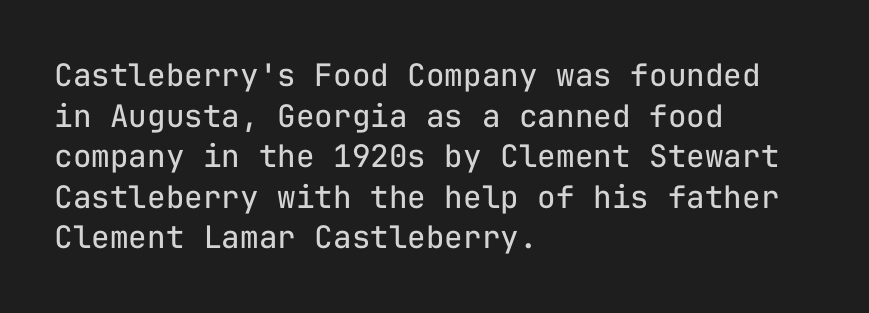
Q: Is the text bold? A: No.
Q: Is the text italic (slanted)? A: No, it is upright.
Q: Is the typeface a serif or a sans-serif typeface? A: Sans-serif.
Q: Is the text underlined? A: No.
Q: How is the paragraph aligned? A: Left-aligned.
Q: Is the spacing between letters normal or unusually wide? A: Normal.
Q: Is the spacing between lines tight, normal or loose? A: Normal.
Q: Width (condensed, normal, or wide)? A: Normal.
Q: Stroke contrast? A: Low.
Q: x-height? A: Medium.
Q: Monospaced? A: Yes.
